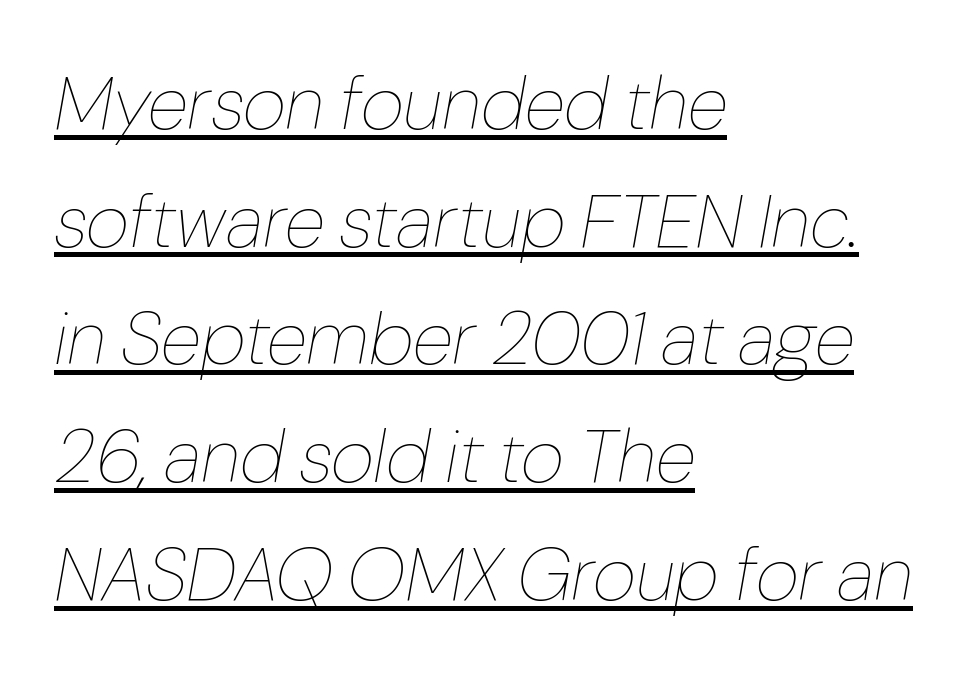
Q: Is the text bold? A: No.
Q: Is the text italic (slanted)? A: Yes, it leans right by about 10 degrees.
Q: Is the text underlined? A: Yes.
Q: How is the paragraph aligned? A: Left-aligned.
Q: Is the spacing between letters normal or unusually wide? A: Normal.
Q: Is the spacing between lines tight, normal or loose? A: Normal.
Q: Width (condensed, normal, or wide)? A: Normal.
Q: Stroke contrast? A: Low.
Q: x-height? A: Medium.
Q: Monospaced? A: No.
